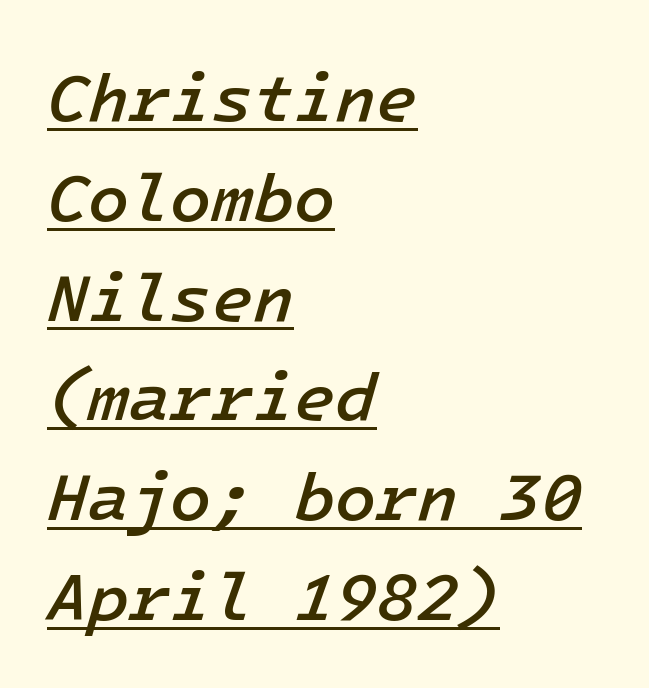
The image shows 67 px semibold type, italic (leaning right); set left-aligned, normal line spacing (1.49x), normal letter spacing, underlined; low stroke contrast and a medium x-height.
